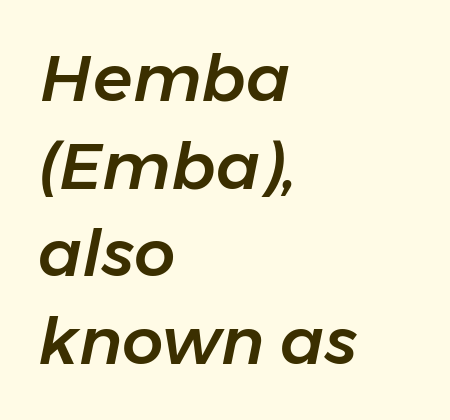
{"italic": "yes", "lean": "right", "slant_degrees": 11, "width": "normal", "stroke_contrast": "low", "x_height": "medium", "monospaced": "no", "underline": "no", "align": "left", "line_spacing": "normal", "line_spacing_ratio": 1.35, "letter_spacing": "normal", "letter_spacing_em": 0.0, "glyph_px": 65}
